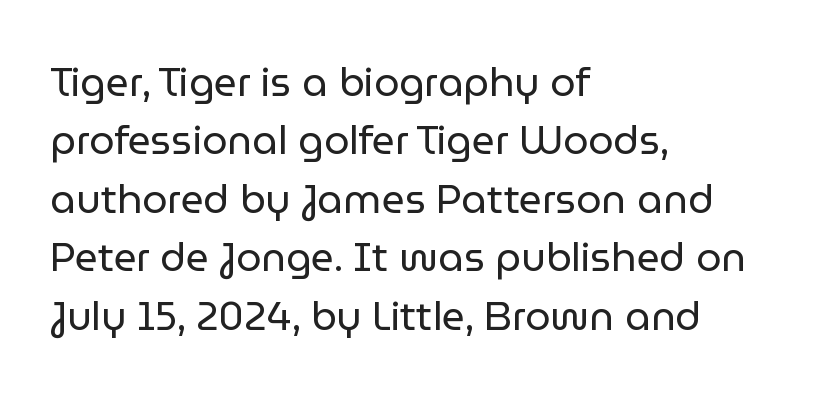
Q: Is the text bold? A: No.
Q: Is the text italic (slanted)? A: No, it is upright.
Q: Is the typeface a serif or a sans-serif typeface? A: Sans-serif.
Q: Is the text underlined? A: No.
Q: How is the paragraph aligned? A: Left-aligned.
Q: Is the spacing between letters normal or unusually wide? A: Normal.
Q: Is the spacing between lines tight, normal or loose? A: Normal.
Q: Width (condensed, normal, or wide)? A: Normal.
Q: Stroke contrast? A: Low.
Q: x-height? A: Medium.
Q: Monospaced? A: No.
